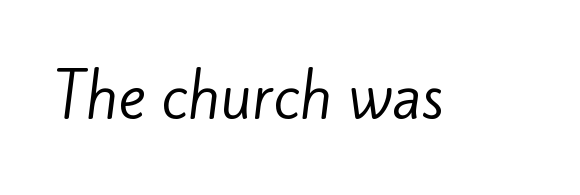
The image shows 58 px regular-weight sans-serif type; set normal letter spacing, not underlined; low stroke contrast and a small x-height.
